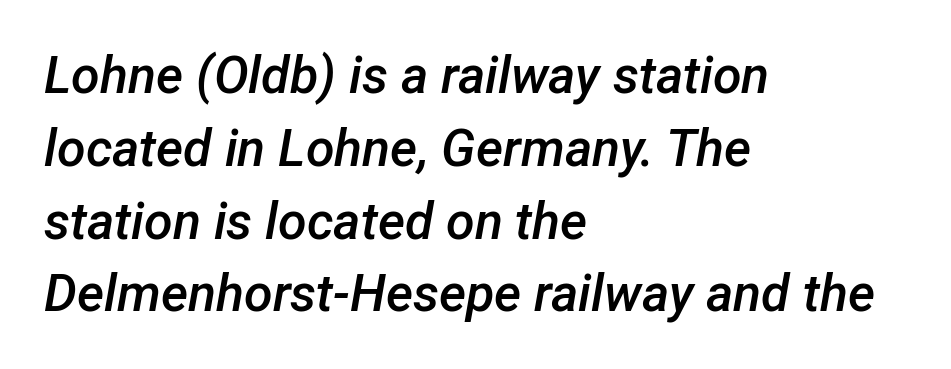
Q: Is the text bold? A: Semi-bold.
Q: Is the text italic (slanted)? A: Yes, it leans right by about 12 degrees.
Q: Is the text underlined? A: No.
Q: How is the paragraph aligned? A: Left-aligned.
Q: Is the spacing between letters normal or unusually wide? A: Normal.
Q: Is the spacing between lines tight, normal or loose? A: Normal.
Q: Width (condensed, normal, or wide)? A: Normal.
Q: Stroke contrast? A: Low.
Q: x-height? A: Medium.
Q: Monospaced? A: No.
